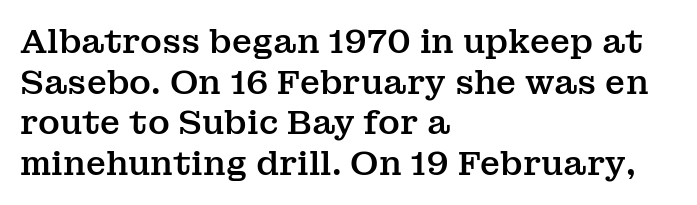
A student would call this left alignment; a typographer would say flush left, rag right. Each letter keeps its own natural width here, so spacing adapts to shape. These lines keep a tight, regular rhythm from letter to letter. Clear beneath every line of the passage. Rendered with straight, roman letterforms. A serif font was chosen for this passage.
